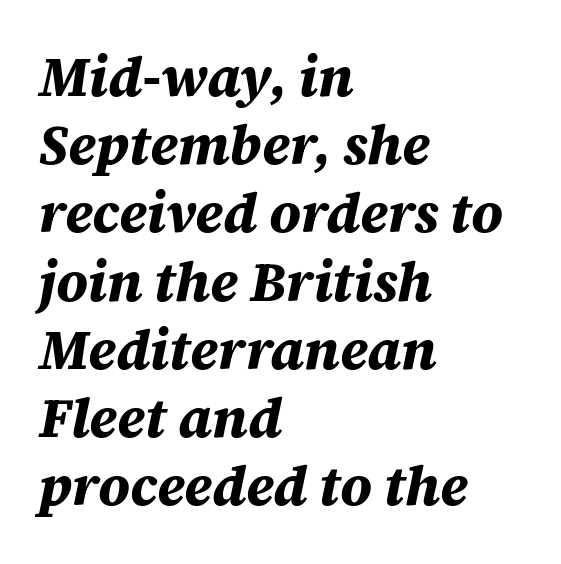
The image shows 55 px bold type, italic (leaning right); set left-aligned, line spacing 1.24x, normal letter spacing, not underlined; medium stroke contrast and a large x-height.
